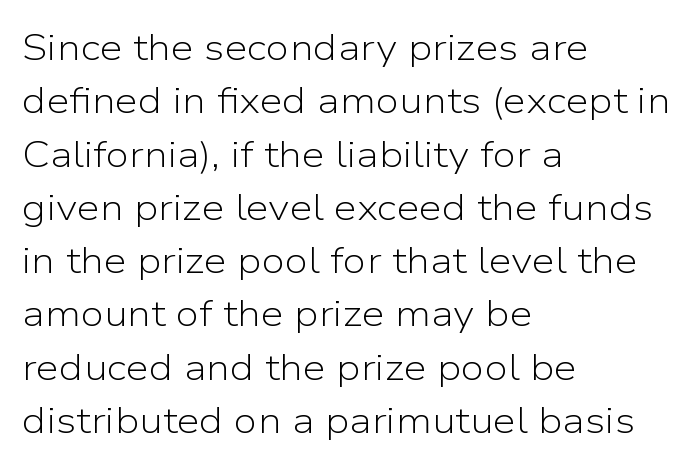
{"serif": "no", "italic": "no", "bold": "no", "weight": "light", "width": "normal", "stroke_contrast": "low", "x_height": "medium", "monospaced": "no", "underline": "no", "align": "left", "line_spacing": "normal", "line_spacing_ratio": 1.44, "letter_spacing": "normal", "letter_spacing_em": 0.0, "glyph_px": 37}
